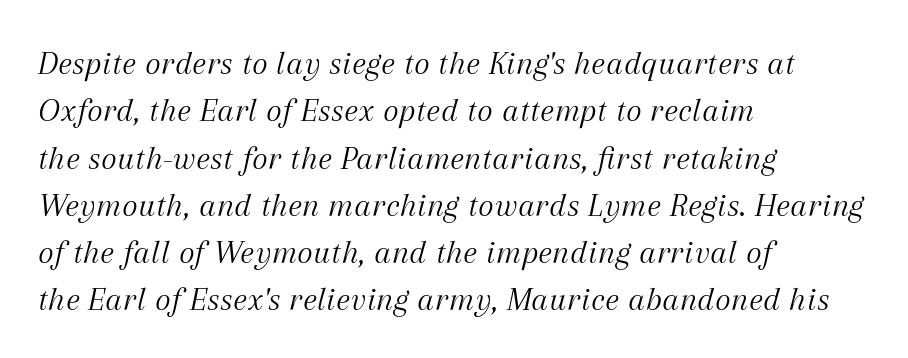
The passage shown stacks its lines at a standard gap. The font sits on the lighter half of the weight spectrum, regular included. Spacing verdict: proportional, widths tailored to each character. The face used here is rendered with its standard letterfit. Any mark beneath the type? The region is blank. In CSS terms this would be text-align: left.
